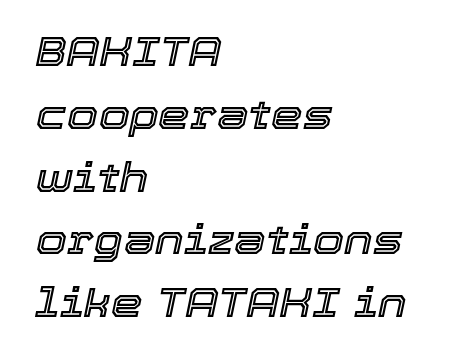
Q: Is the text italic (slanted)? A: Yes, it leans right by about 12 degrees.
Q: Is the text underlined? A: No.
Q: How is the paragraph aligned? A: Left-aligned.
Q: Is the spacing between letters normal or unusually wide? A: Normal.
Q: Is the spacing between lines tight, normal or loose? A: Normal.
Q: Width (condensed, normal, or wide)? A: Normal.
Q: x-height? A: Medium.
Q: Monospaced? A: No.
